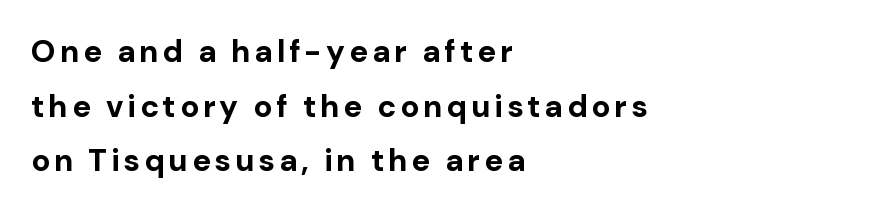
Q: Is the text bold? A: Yes.
Q: Is the text italic (slanted)? A: No, it is upright.
Q: Is the typeface a serif or a sans-serif typeface? A: Sans-serif.
Q: Is the text underlined? A: No.
Q: How is the paragraph aligned? A: Left-aligned.
Q: Width (condensed, normal, or wide)? A: Normal.
Q: Stroke contrast? A: Low.
Q: x-height? A: Medium.
Q: Monospaced? A: No.
